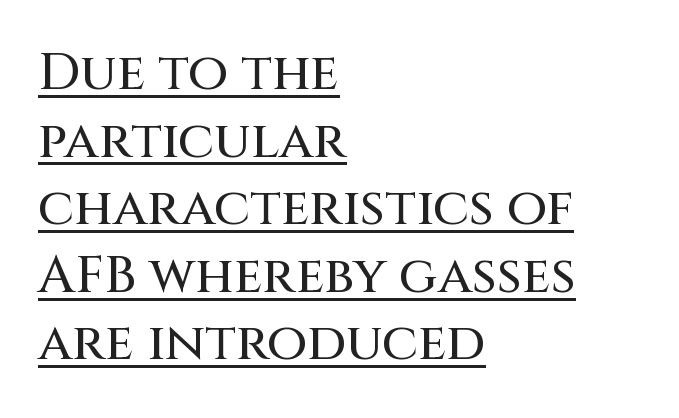
This sample uses a sans-serif face. Is this a fixed-width face? No — the glyphs have proportional, varying widths. This rendering features underlined lettering. The axis of the letterforms is exactly vertical. What stands out about the letter spacing? Nothing — it is the standard amount. A normal amount of white space separates one row of letters from the next.
